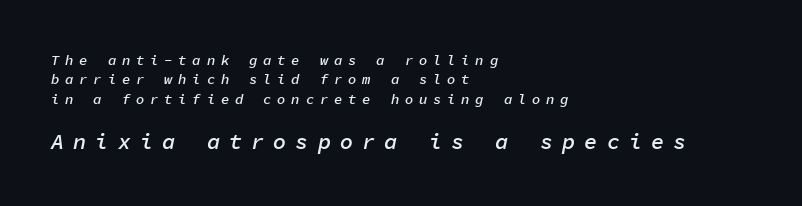
I'd describe the lettering as semibold — firm but not a full bold. Quick note: interline space is typical. Designer's note — italics engaged. You could only call the tracking loose — the letters float apart. Check under the words: just untouched page.
